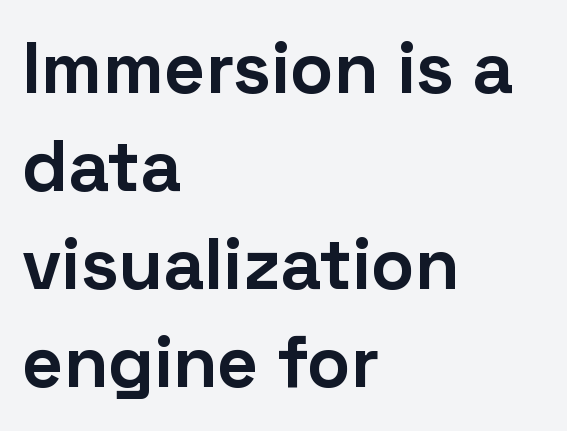
Q: Is the text bold? A: Yes.
Q: Is the text italic (slanted)? A: No, it is upright.
Q: Is the typeface a serif or a sans-serif typeface? A: Sans-serif.
Q: Is the text underlined? A: No.
Q: How is the paragraph aligned? A: Left-aligned.
Q: Is the spacing between letters normal or unusually wide? A: Normal.
Q: Is the spacing between lines tight, normal or loose? A: Normal.
Q: Width (condensed, normal, or wide)? A: Normal.
Q: Stroke contrast? A: Low.
Q: x-height? A: Medium.
Q: Monospaced? A: No.
